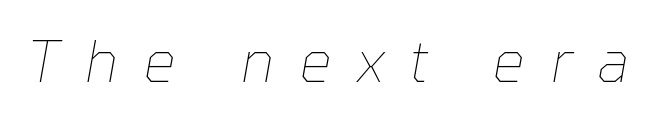
{"italic": "yes", "lean": "right", "slant_degrees": 10, "bold": "no", "weight": "thin", "width": "normal", "stroke_contrast": "low", "x_height": "medium", "monospaced": "no", "underline": "no", "letter_spacing": "wide", "letter_spacing_em": 0.45, "glyph_px": 57}
